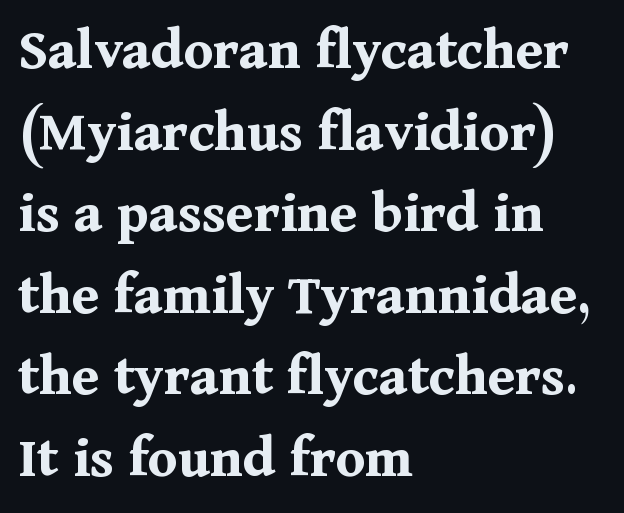
{"serif": "yes", "italic": "no", "bold": "yes", "weight": "bold", "width": "normal", "stroke_contrast": "medium", "x_height": "medium", "monospaced": "no", "underline": "no", "align": "left", "line_spacing": "normal", "line_spacing_ratio": 1.36, "letter_spacing": "normal", "letter_spacing_em": 0.0, "glyph_px": 60}
